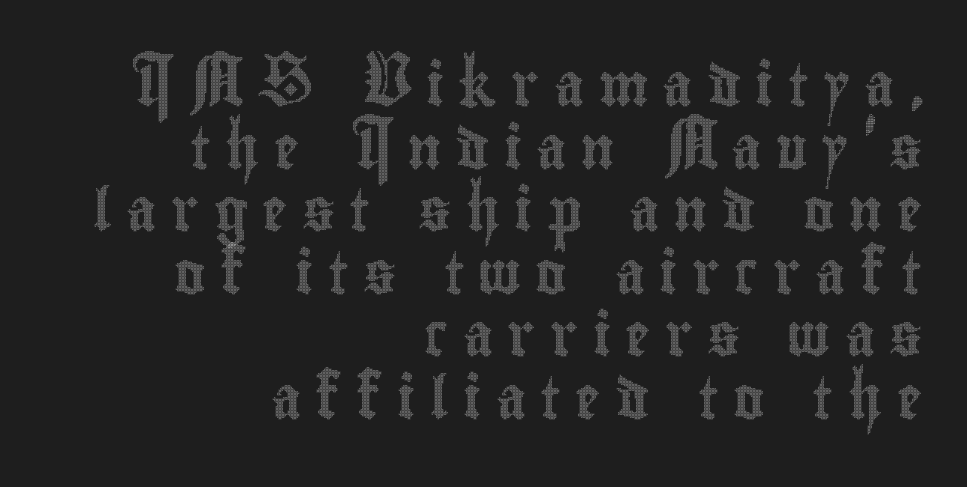
Q: Is the text italic (slanted)? A: No, it is upright.
Q: Is the text underlined? A: No.
Q: How is the paragraph aligned? A: Right-aligned.
Q: Is the spacing between letters normal or unusually wide? A: Unusually wide.
Q: Is the spacing between lines tight, normal or loose? A: Normal.
Q: Width (condensed, normal, or wide)? A: Condensed.
Q: x-height? A: Small.
Q: Monospaced? A: No.
